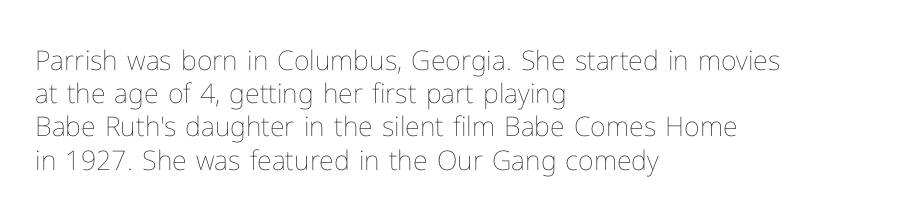
The zone under the glyphs is completely vacant. The passage is arranged the way most books set body copy — flush left. The type sits square on the baseline with zero lean. Weight: in the light-to-regular range. In terms of letterspacing, this is plain default setting.
